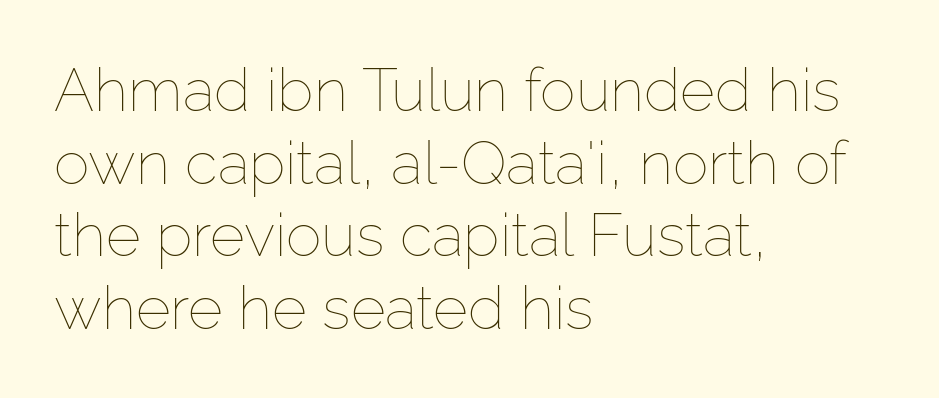
Q: Is the text bold? A: No.
Q: Is the text italic (slanted)? A: No, it is upright.
Q: Is the text underlined? A: No.
Q: How is the paragraph aligned? A: Left-aligned.
Q: Is the spacing between letters normal or unusually wide? A: Normal.
Q: Width (condensed, normal, or wide)? A: Normal.
Q: Stroke contrast? A: Low.
Q: x-height? A: Medium.
Q: Monospaced? A: No.
